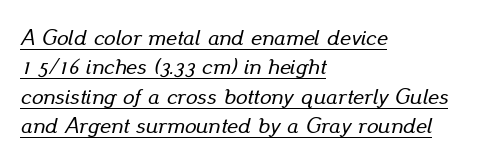
{"italic": "yes", "lean": "right", "slant_degrees": 13, "underline": "yes", "align": "left", "line_spacing": "normal", "line_spacing_ratio": 1.28, "letter_spacing": "normal", "letter_spacing_em": 0.0, "glyph_px": 23}
